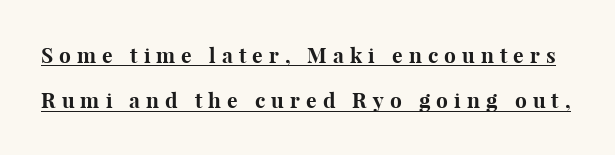
Q: Is the text bold? A: Yes.
Q: Is the text italic (slanted)? A: No, it is upright.
Q: Is the text underlined? A: Yes.
Q: Is the spacing between letters normal or unusually wide? A: Unusually wide.
Q: Is the spacing between lines tight, normal or loose? A: Loose.
